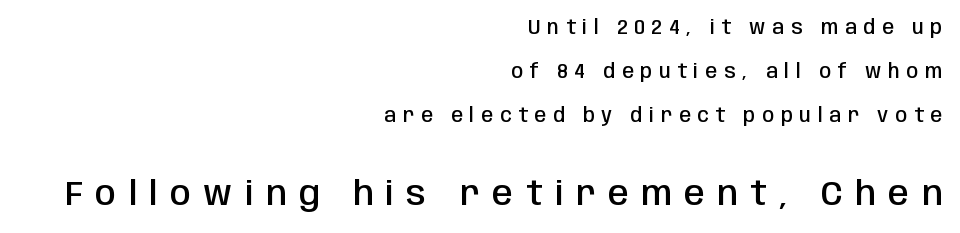
Q: Is the text bold? A: Semi-bold.
Q: Is the text italic (slanted)? A: No, it is upright.
Q: Is the typeface a serif or a sans-serif typeface? A: Sans-serif.
Q: Is the text underlined? A: No.
Q: How is the paragraph aligned? A: Right-aligned.
Q: Is the spacing between letters normal or unusually wide? A: Unusually wide.
Q: Is the spacing between lines tight, normal or loose? A: Loose.
Q: Which block of text is set in a larger size, the first (top) or the second (bottom)? A: The second (bottom) one.
Q: Width (condensed, normal, or wide)? A: Condensed.
Q: Stroke contrast? A: Low.
Q: x-height? A: Large.
Q: Monospaced? A: No.
